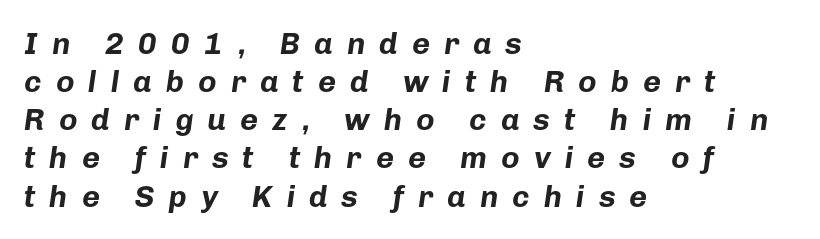
Quick note: italic. Each line starts at the same left margin while the right side varies. There is plenty of visible air inserted between adjacent glyphs. Honestly, there is no underline to notice here at all. Each letter keeps its own natural width here, so spacing adapts to shape. I'd describe the lettering as bold — thick and assertive.
